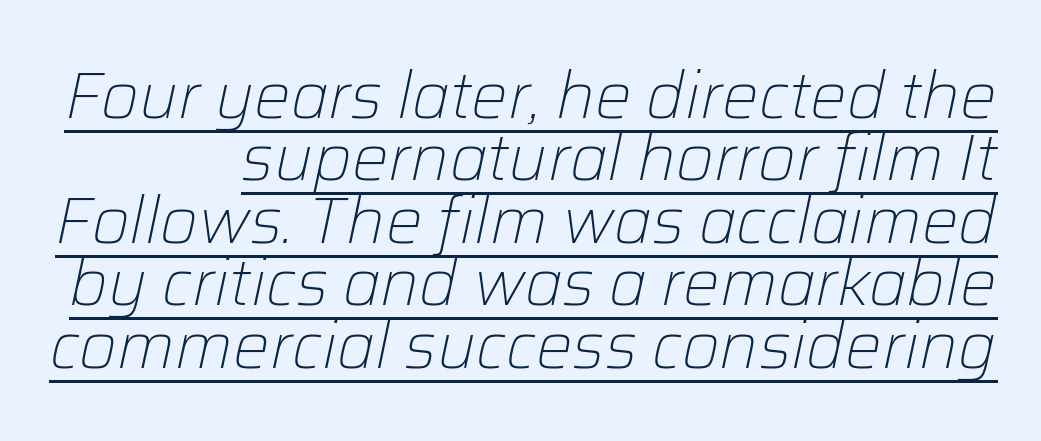
Q: Is the text bold? A: No.
Q: Is the text italic (slanted)? A: Yes, it leans right by about 12 degrees.
Q: Is the text underlined? A: Yes.
Q: Is the spacing between letters normal or unusually wide? A: Normal.
Q: Is the spacing between lines tight, normal or loose? A: Tight.
Q: Width (condensed, normal, or wide)? A: Normal.
Q: Stroke contrast? A: Low.
Q: x-height? A: Medium.
Q: Monospaced? A: No.
